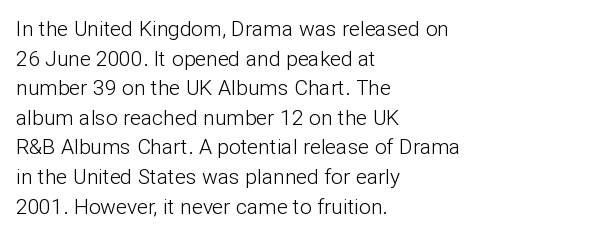
Q: Is the text bold? A: No.
Q: Is the text italic (slanted)? A: No, it is upright.
Q: Is the text underlined? A: No.
Q: How is the paragraph aligned? A: Left-aligned.
Q: Is the spacing between letters normal or unusually wide? A: Normal.
Q: Is the spacing between lines tight, normal or loose? A: Normal.
